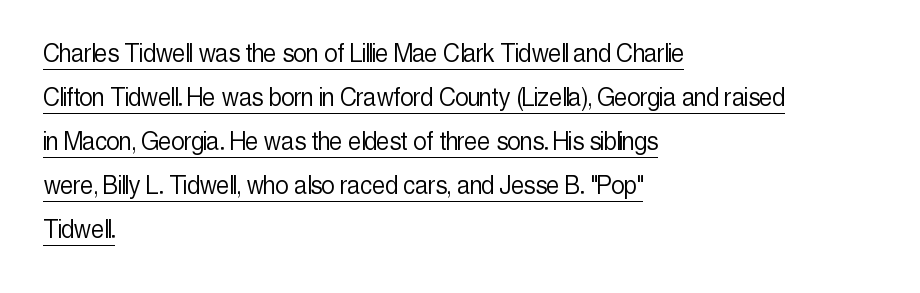
The image shows 29 px light, condensed sans-serif type, upright; set left-aligned, normal line spacing (1.52x), normal letter spacing, underlined; a medium x-height.
